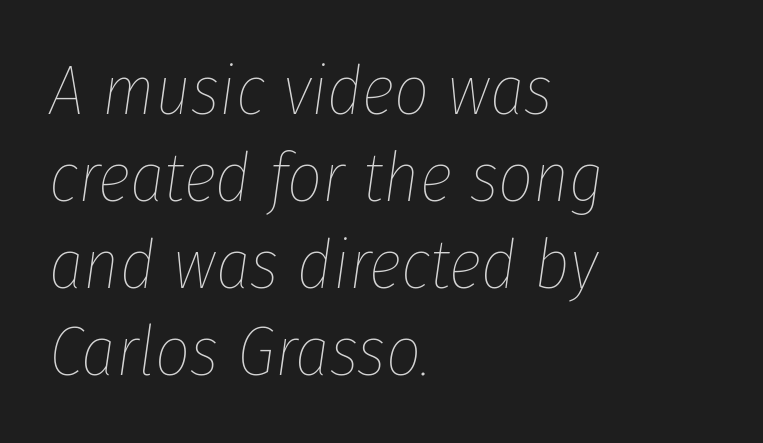
Is the stroke heavy? The answer is a plain regular-or-lighter. Has an underline been added? It has not. The passage shown has conventional tracking throughout. Leading matches the norm, producing a regular column.
